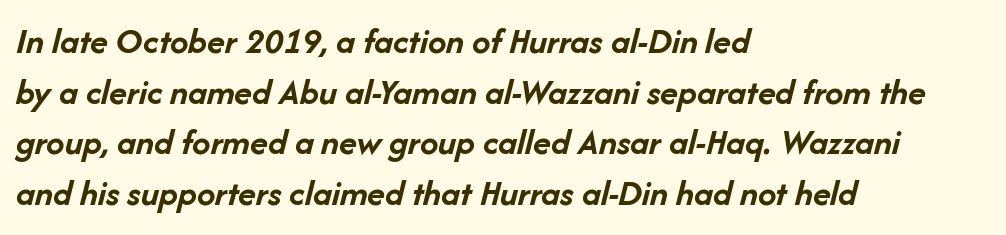
Q: Is the text bold? A: Yes.
Q: Is the text italic (slanted)? A: Yes, it leans right by about 14 degrees.
Q: Is the text underlined? A: No.
Q: How is the paragraph aligned? A: Left-aligned.
Q: Is the spacing between letters normal or unusually wide? A: Normal.
Q: Is the spacing between lines tight, normal or loose? A: Normal.
Q: Width (condensed, normal, or wide)? A: Normal.
Q: Stroke contrast? A: Low.
Q: x-height? A: Medium.
Q: Monospaced? A: No.
